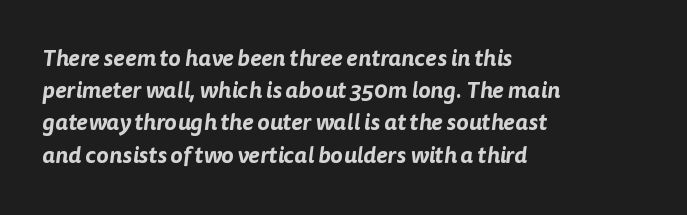
In terms of letterspacing, this is plain default setting. Unmarked baselines from the first word to the last. Every row of glyphs begins at an identical x-position on the left. A normal amount of white space separates one row of letters from the next.
